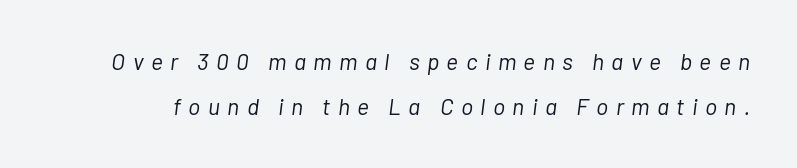
{"italic": "yes", "lean": "right", "slant_degrees": 7, "bold": "no", "underline": "no", "line_spacing": "loose", "line_spacing_ratio": 1.96, "letter_spacing": "wide", "letter_spacing_em": 0.32, "glyph_px": 23}
